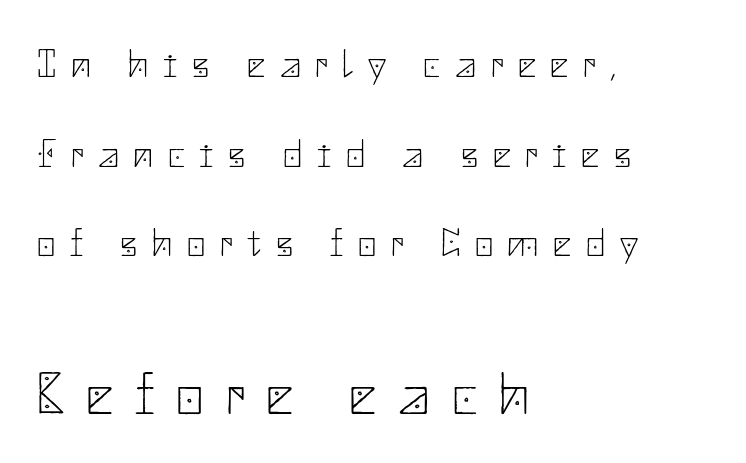
{"serif": "no", "italic": "no", "bold": "no", "weight": "thin", "width": "normal", "stroke_contrast": "low", "x_height": "small", "underline": "no", "align": "left", "line_spacing": "loose", "line_spacing_ratio": 2.24, "letter_spacing": "wide", "letter_spacing_em": 0.37, "larger_block": "second", "size_ratio": 1.5, "glyph_px": 60}
